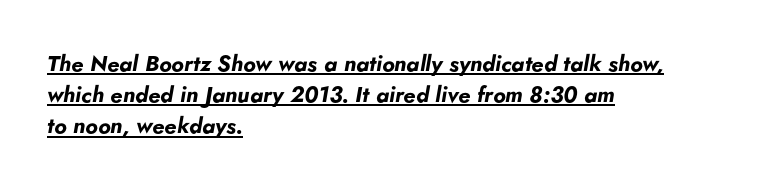
Q: Is the text bold? A: Yes.
Q: Is the text italic (slanted)? A: Yes, it leans right by about 5 degrees.
Q: Is the text underlined? A: Yes.
Q: How is the paragraph aligned? A: Left-aligned.
Q: Is the spacing between letters normal or unusually wide? A: Normal.
Q: Is the spacing between lines tight, normal or loose? A: Normal.
